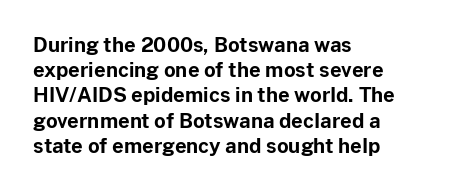
{"italic": "no", "bold": "yes", "underline": "no", "align": "left", "line_spacing": "normal", "line_spacing_ratio": 1.26, "letter_spacing": "normal", "letter_spacing_em": 0.0, "glyph_px": 20}
